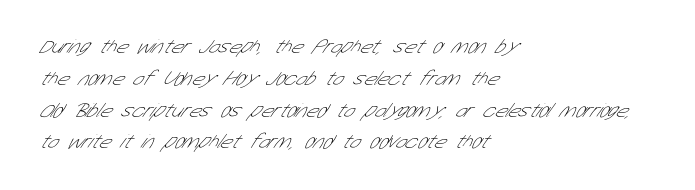
{"bold": "no", "underline": "no", "align": "left", "line_spacing": "normal", "line_spacing_ratio": 1.59, "letter_spacing": "normal", "letter_spacing_em": 0.0, "glyph_px": 20}
